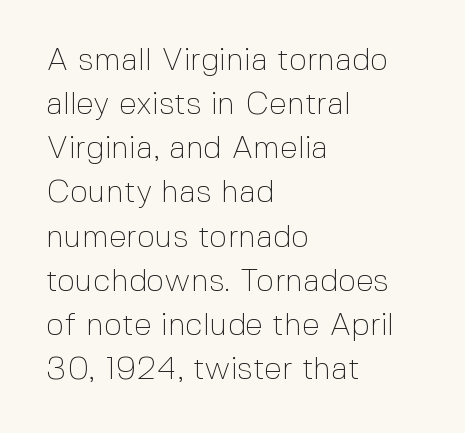
The image shows 32 px thin sans-serif type, upright; set left-aligned, normal line spacing (1.38x), normal letter spacing, not underlined; a medium x-height.
